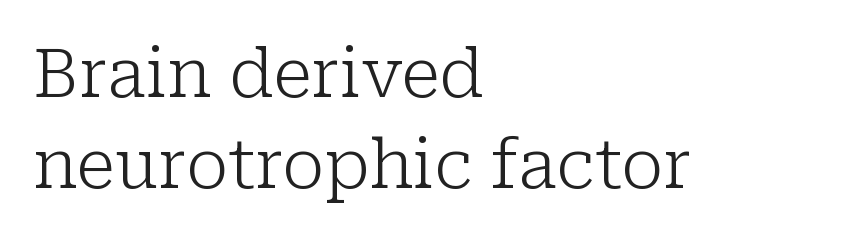
Leading matches the norm, producing a regular column. The face used here is proportionally spaced, like ordinary book or web type. Default kerning and tracking; the words read as compact shapes. The glyphs in this specimen are seriffed. If you drew a ruler down the left edge, every line would touch it.
